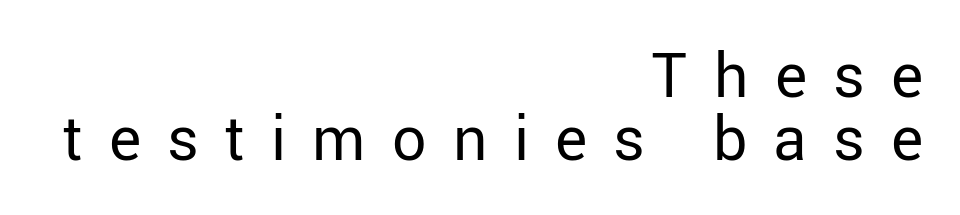
The image shows 61 px regular-weight sans-serif type, upright; set right-aligned, tight line spacing (1.04x), unusually wide letter spacing (+0.43 em), not underlined; low stroke contrast and a medium x-height.
